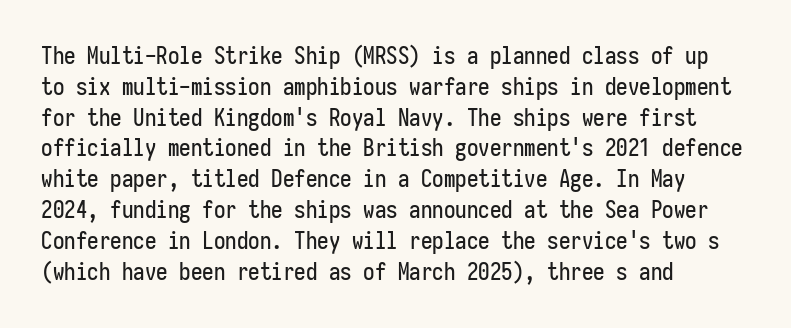
Q: Is the text italic (slanted)? A: No, it is upright.
Q: Is the text underlined? A: No.
Q: How is the paragraph aligned? A: Left-aligned.
Q: Is the spacing between letters normal or unusually wide? A: Normal.
Q: Is the spacing between lines tight, normal or loose? A: Normal.
